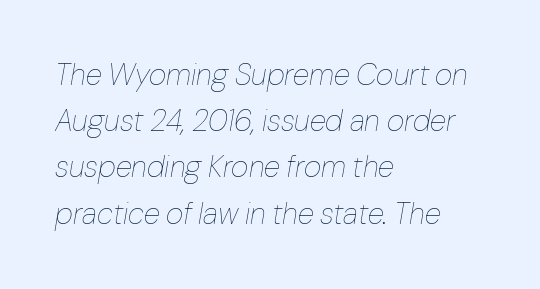
Q: Is the text bold? A: No.
Q: Is the text italic (slanted)? A: Yes, it leans right by about 10 degrees.
Q: Is the text underlined? A: No.
Q: How is the paragraph aligned? A: Left-aligned.
Q: Is the spacing between letters normal or unusually wide? A: Normal.
Q: Is the spacing between lines tight, normal or loose? A: Normal.
Q: Width (condensed, normal, or wide)? A: Normal.
Q: Stroke contrast? A: Low.
Q: x-height? A: Medium.
Q: Monospaced? A: No.
